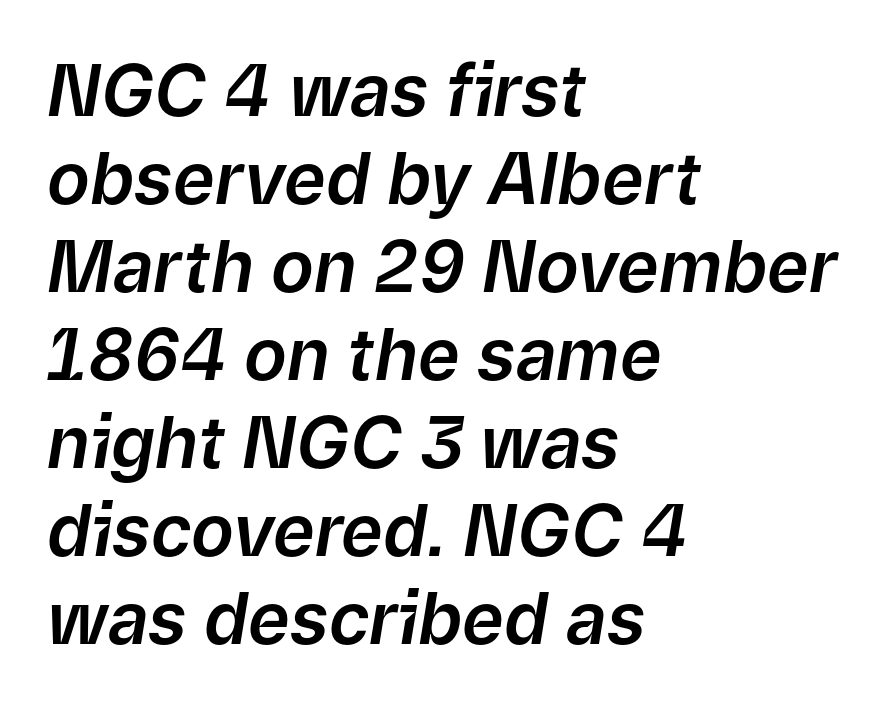
Q: Is the text italic (slanted)? A: Yes, it leans right by about 9 degrees.
Q: Is the text underlined? A: No.
Q: How is the paragraph aligned? A: Left-aligned.
Q: Is the spacing between letters normal or unusually wide? A: Normal.
Q: Width (condensed, normal, or wide)? A: Normal.
Q: Stroke contrast? A: Low.
Q: x-height? A: Medium.
Q: Monospaced? A: No.
